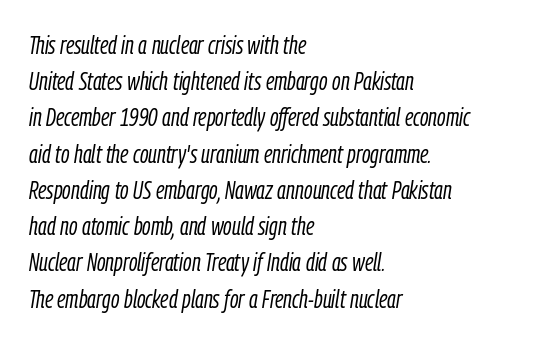
The image shows 25 px text type, italic (leaning right); set left-aligned, normal line spacing (1.45x), normal letter spacing, not underlined.
